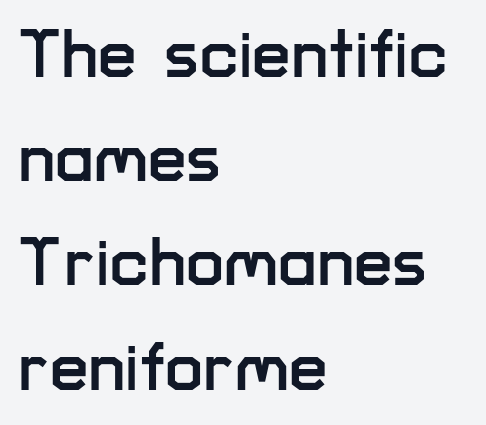
{"serif": "no", "italic": "no", "width": "normal", "stroke_contrast": "low", "x_height": "medium", "monospaced": "no", "underline": "no", "align": "left", "line_spacing": "normal", "line_spacing_ratio": 1.51, "letter_spacing": "normal", "letter_spacing_em": 0.0, "glyph_px": 69}
